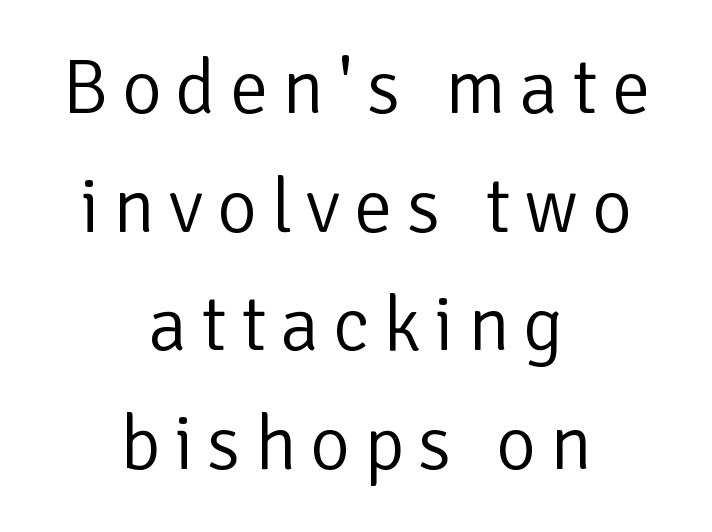
{"serif": "no", "italic": "no", "bold": "no", "weight": "light", "width": "normal", "stroke_contrast": "low", "x_height": "medium", "monospaced": "no", "underline": "no", "align": "center", "line_spacing": "normal", "line_spacing_ratio": 1.54, "glyph_px": 77}
